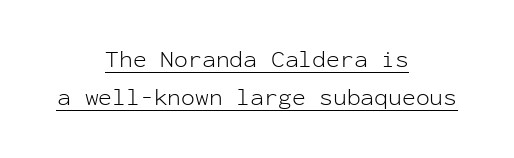
Quick note: interline space is typical. Italic? Not at all — the glyphs are vertical. The paragraph shown floats in the horizontal middle. What stands out about the letter spacing? Nothing — it is the standard amount. Descenders here cross a horizontal rule under the line.
